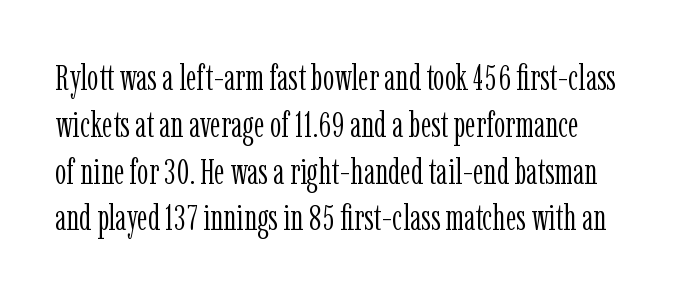
The image shows 36 px light, condensed serif type, upright; set left-aligned, normal line spacing (1.3x), normal letter spacing, not underlined; low stroke contrast and a medium x-height.
